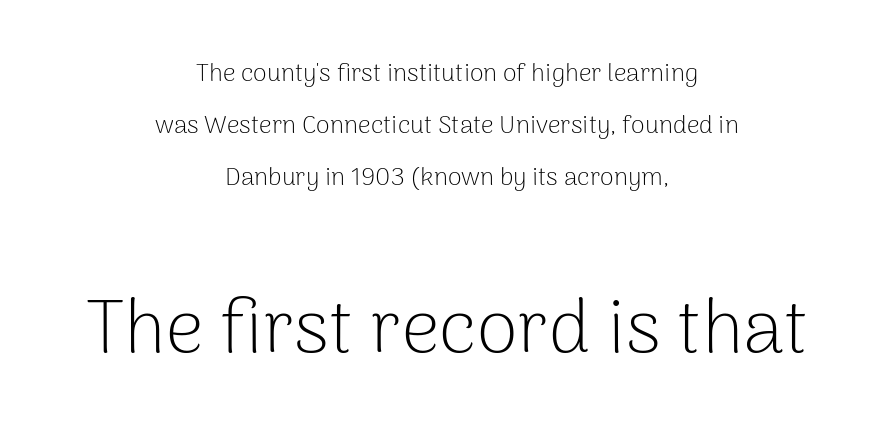
{"serif": "no", "italic": "no", "bold": "no", "weight": "light", "width": "normal", "stroke_contrast": "low", "x_height": "medium", "monospaced": "no", "underline": "no", "align": "center", "line_spacing": "loose", "line_spacing_ratio": 2.09, "letter_spacing": "normal", "letter_spacing_em": 0.0, "larger_block": "second", "size_ratio": 3.0, "glyph_px": 75}
